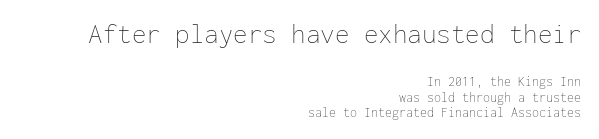
The image shows 29 px thin type, upright, monospaced; set right-aligned, tight line spacing (1.11x), normal letter spacing, not underlined; the first (top) block is 2.07x larger; low stroke contrast and a medium x-height.
